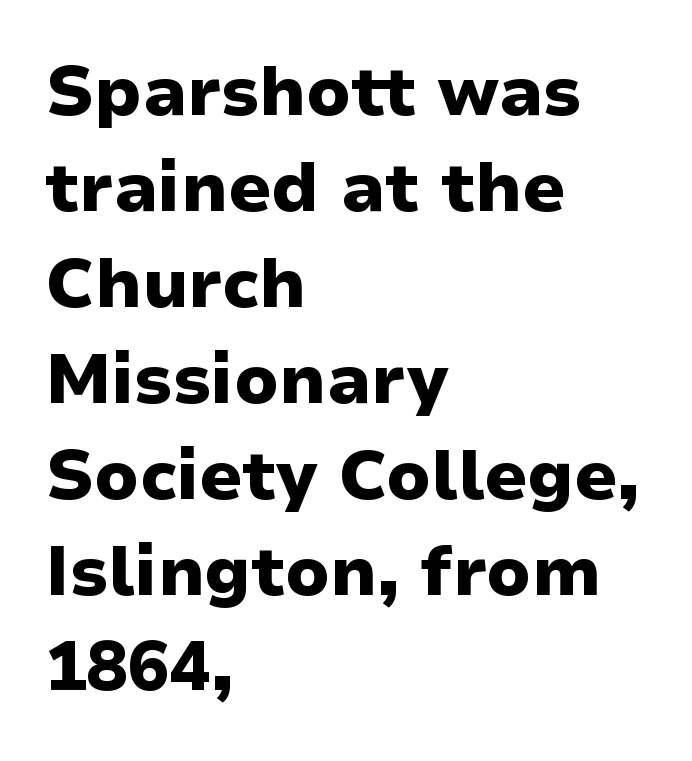
These lines stack with their left ends in a neat column. A bare baseline throughout the passage. The rendering uses natural spacing where letterforms have individual widths. The glyphs in this specimen are sans serif. One glance says typical: line gaps are just what's usual. Heft: maximum for text — a bold.
